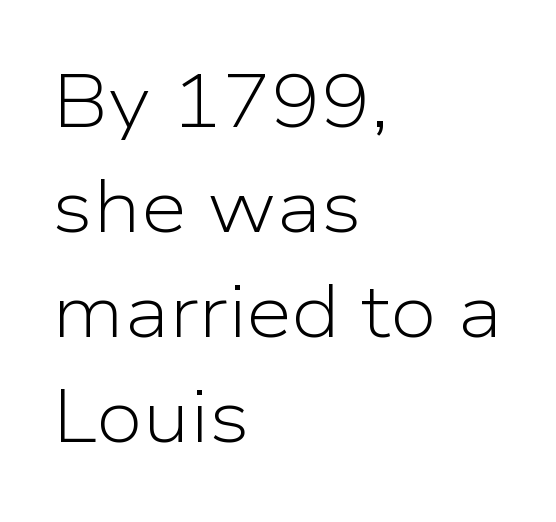
Q: Is the text bold? A: No.
Q: Is the text italic (slanted)? A: No, it is upright.
Q: Is the typeface a serif or a sans-serif typeface? A: Sans-serif.
Q: Is the text underlined? A: No.
Q: How is the paragraph aligned? A: Left-aligned.
Q: Is the spacing between letters normal or unusually wide? A: Normal.
Q: Is the spacing between lines tight, normal or loose? A: Normal.
Q: Width (condensed, normal, or wide)? A: Normal.
Q: Stroke contrast? A: Low.
Q: x-height? A: Medium.
Q: Monospaced? A: No.
